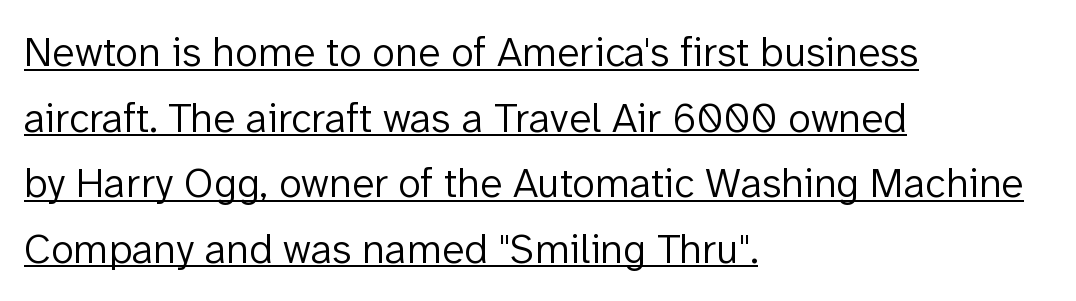
The image shows 42 px light sans-serif type, upright; set left-aligned, normal line spacing (1.56x), normal letter spacing, underlined; low stroke contrast and a medium x-height.
